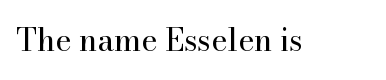
Bare-footed words on every line. The rendering uses natural spacing where letterforms have individual widths. Caption: standard tracking, unaltered. Tall strokes in this sample are plumb rather than angled. Are there feet on the stems? There are — it's a serif.
